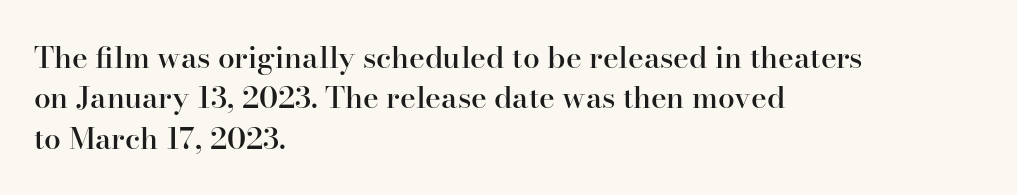
{"serif": "yes", "italic": "no", "bold": "semi", "weight": "semibold", "width": "normal", "stroke_contrast": "high", "x_height": "small", "monospaced": "no", "underline": "no", "align": "left", "line_spacing": "normal", "line_spacing_ratio": 1.35, "letter_spacing": "normal", "letter_spacing_em": 0.0, "glyph_px": 30}
